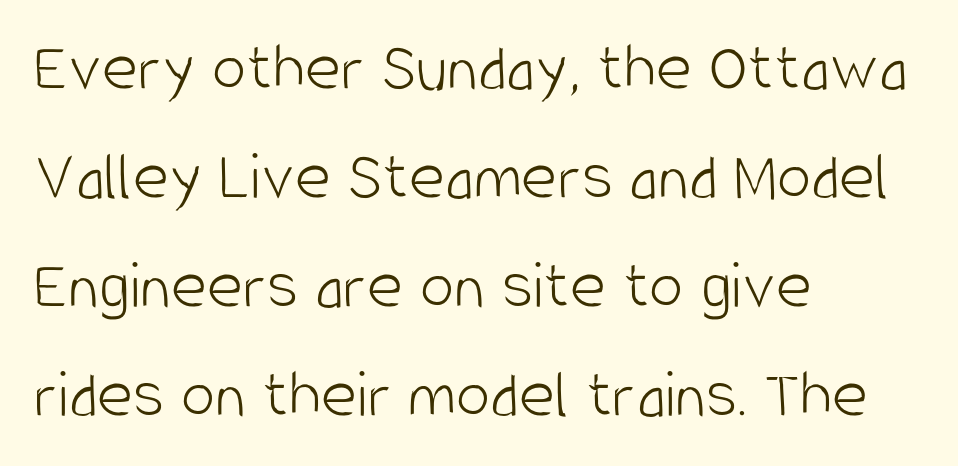
{"serif": "no", "italic": "no", "bold": "no", "weight": "light", "width": "condensed", "stroke_contrast": "low", "x_height": "large", "monospaced": "no", "underline": "no", "align": "left", "line_spacing": "normal", "line_spacing_ratio": 1.58, "letter_spacing": "normal", "letter_spacing_em": 0.0, "glyph_px": 69}
